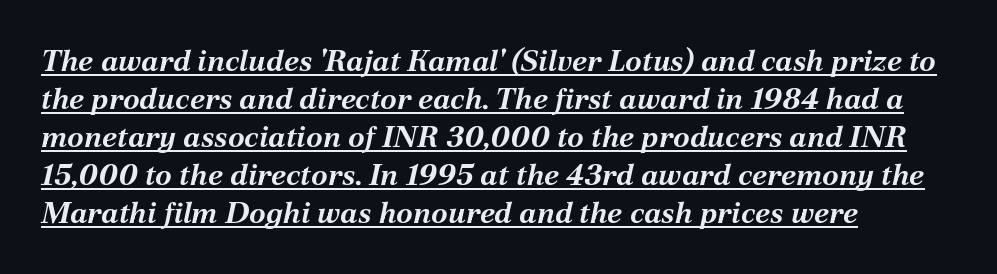
Does the weight exceed regular? Yes, all the way to bold. The rag falls on the right side of this text block. Note the varied advance widths — an 'i' is clearly narrower than an 'm'. You can tell it's italic because the verticals aren't actually vertical. The designer left line spacing at the default. The rendering keeps characters at their native spacing.
